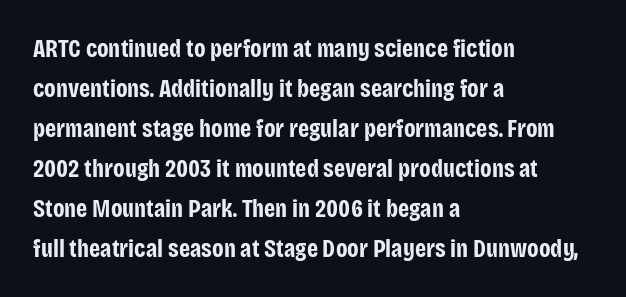
The image shows 25 px bold type, upright; set left-aligned, normal line spacing (1.6x), normal letter spacing, not underlined.
